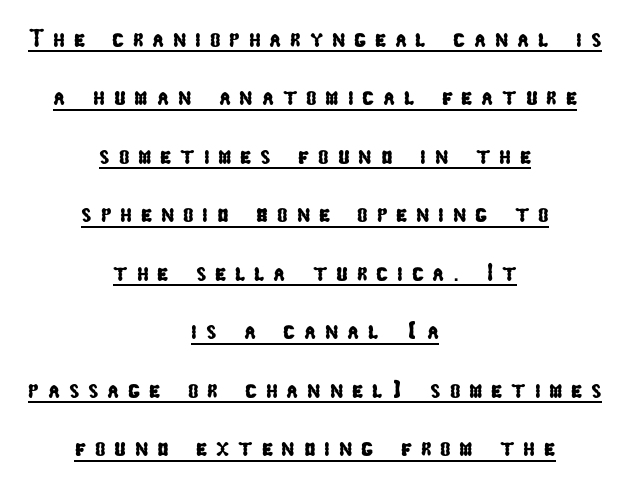
Alignment: centered. The block of text is sparse from top to bottom, with ample space between rows. Loose tracking; the words dissolve into strings of separated letters. Beneath each row of characters lies a ruled line.
